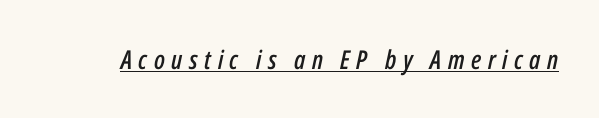
The sample's only ornament is a line tracing under the words. Would a proofreader flag this as italicized? Yes. These lines have a slow, spaced-out rhythm from letter to letter.
